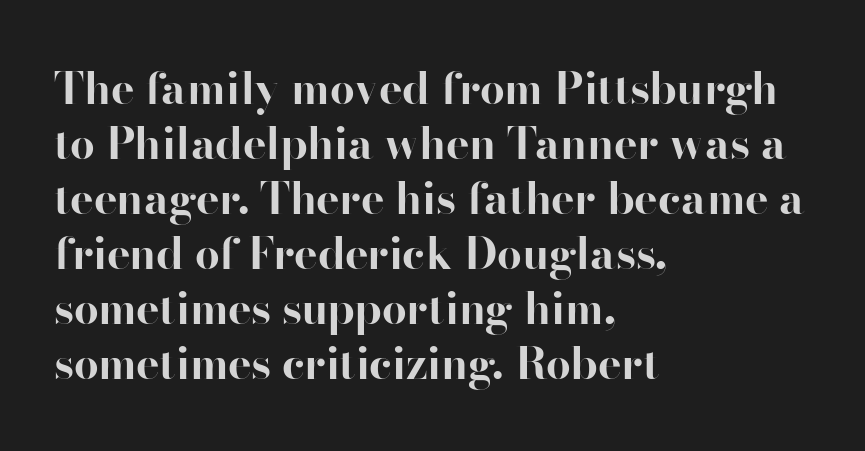
The image shows 44 px bold serif type, upright; set left-aligned, normal line spacing (1.25x), normal letter spacing, not underlined; high stroke contrast and a small x-height.
